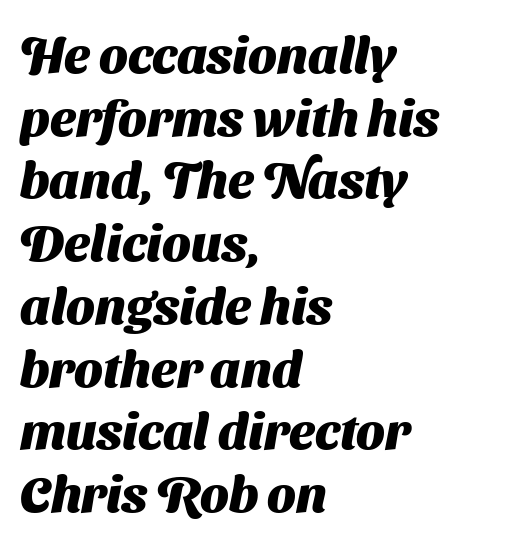
The glyphs in this specimen are sans serif. These lines are set flush left with a ragged right edge. Standard letterfit; no display-style spreading of the glyphs. The face used here is proportionally spaced, like ordinary book or web type. The strokes are fattened all the way to bold.
